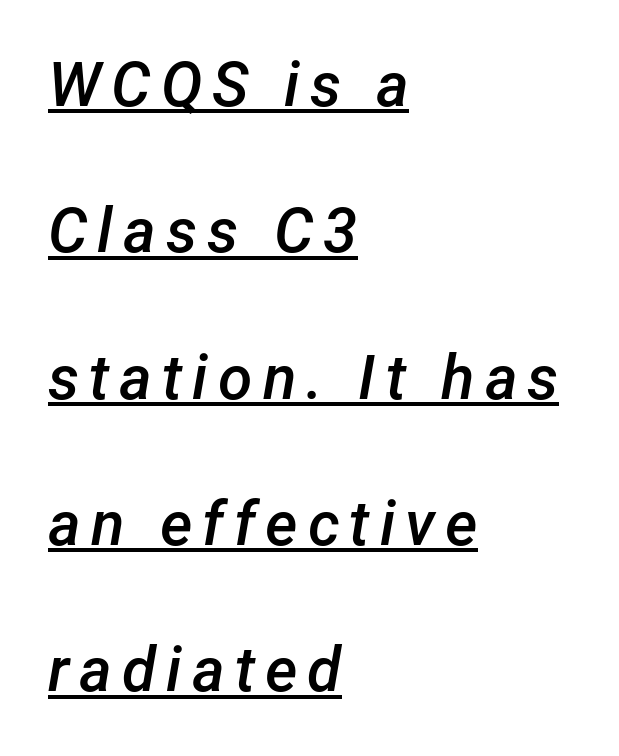
The image shows 62 px semibold type, italic (leaning right); set left-aligned, loose line spacing (2.36x), underlined; low stroke contrast and a medium x-height.
